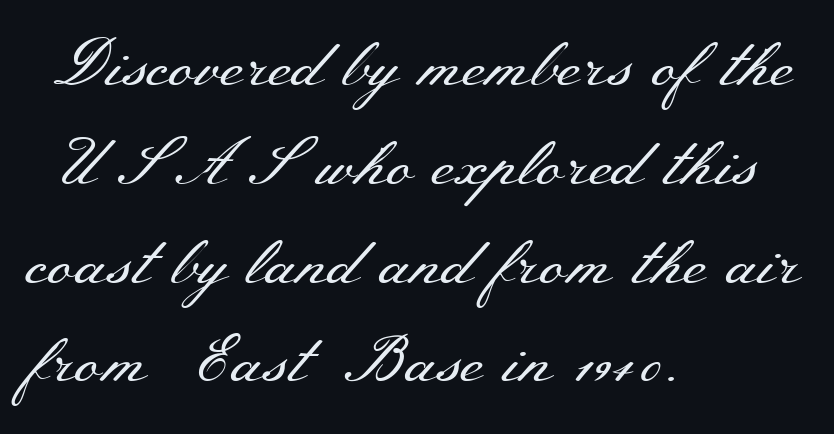
The rendering uses natural spacing where letterforms have individual widths. Alignment: flush left. Stroke mass is kept to a normal reading level or below. Descenders are the only things crossing below the line. The space between consecutive lines is moderate.
